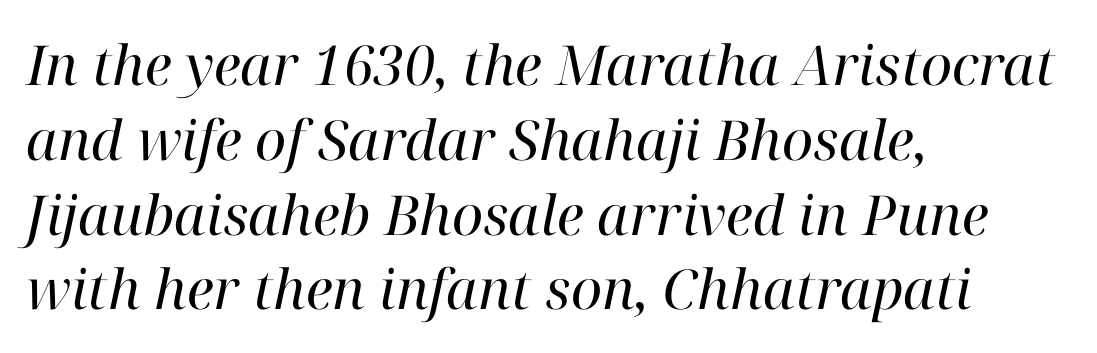
The image shows 55 px regular-weight serif type, italic (leaning right); set left-aligned, normal line spacing (1.36x), normal letter spacing, not underlined; high stroke contrast and a medium x-height.
